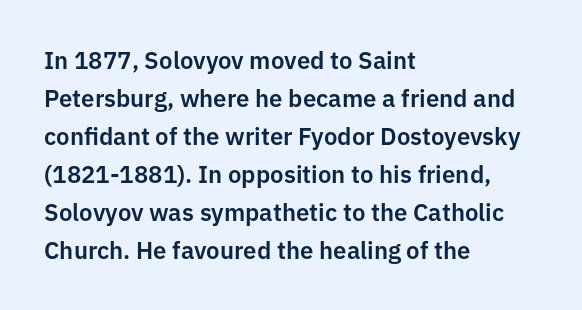
{"italic": "no", "underline": "no", "align": "left", "line_spacing": "normal", "line_spacing_ratio": 1.58, "letter_spacing": "normal", "letter_spacing_em": 0.0, "glyph_px": 24}
